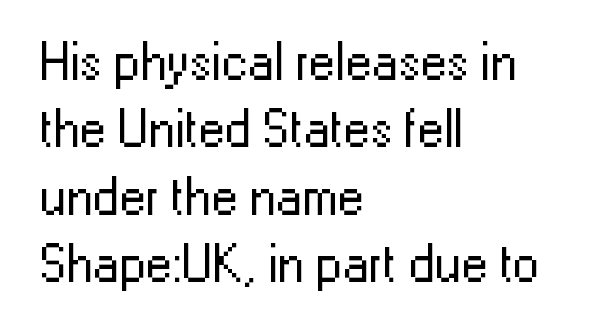
The image shows 53 px regular-weight sans-serif type, upright; set left-aligned, normal line spacing (1.27x), normal letter spacing, not underlined; low stroke contrast and a medium x-height.
